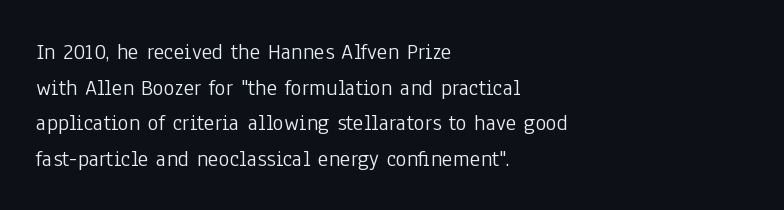
Q: Is the text bold? A: No.
Q: Is the text italic (slanted)? A: No, it is upright.
Q: Is the text underlined? A: No.
Q: How is the paragraph aligned? A: Left-aligned.
Q: Is the spacing between letters normal or unusually wide? A: Normal.
Q: Is the spacing between lines tight, normal or loose? A: Normal.
